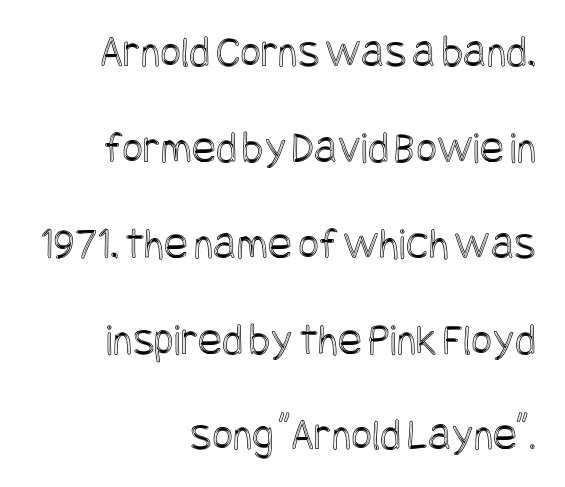
Q: Is the text italic (slanted)? A: No, it is upright.
Q: Is the text underlined? A: No.
Q: How is the paragraph aligned? A: Right-aligned.
Q: Is the spacing between letters normal or unusually wide? A: Normal.
Q: Is the spacing between lines tight, normal or loose? A: Loose.
Q: Width (condensed, normal, or wide)? A: Condensed.
Q: x-height? A: Large.
